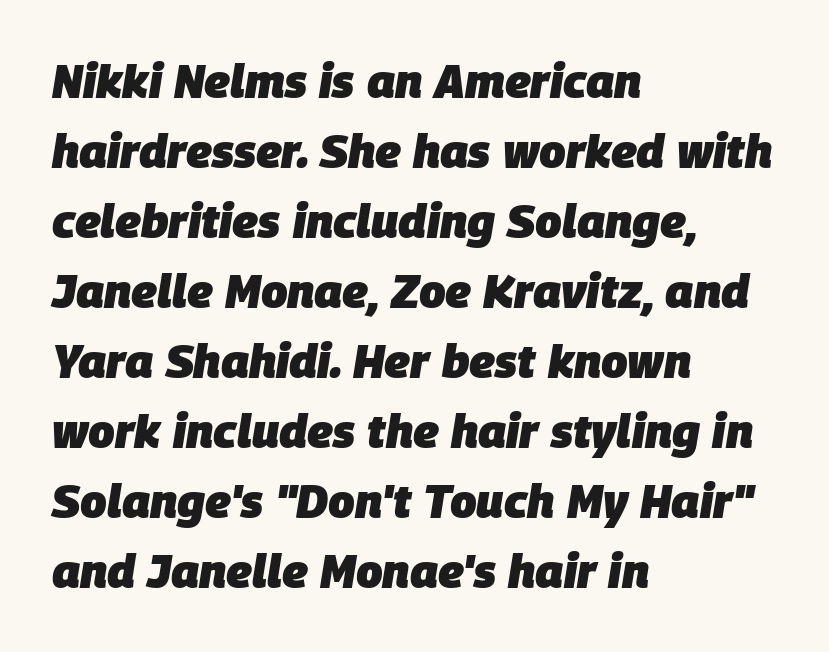
Q: Is the text bold? A: Yes.
Q: Is the text italic (slanted)? A: Yes, it leans right by about 9 degrees.
Q: Is the text underlined? A: No.
Q: How is the paragraph aligned? A: Left-aligned.
Q: Is the spacing between letters normal or unusually wide? A: Normal.
Q: Is the spacing between lines tight, normal or loose? A: Normal.
Q: Width (condensed, normal, or wide)? A: Normal.
Q: Stroke contrast? A: Low.
Q: x-height? A: Large.
Q: Monospaced? A: No.
